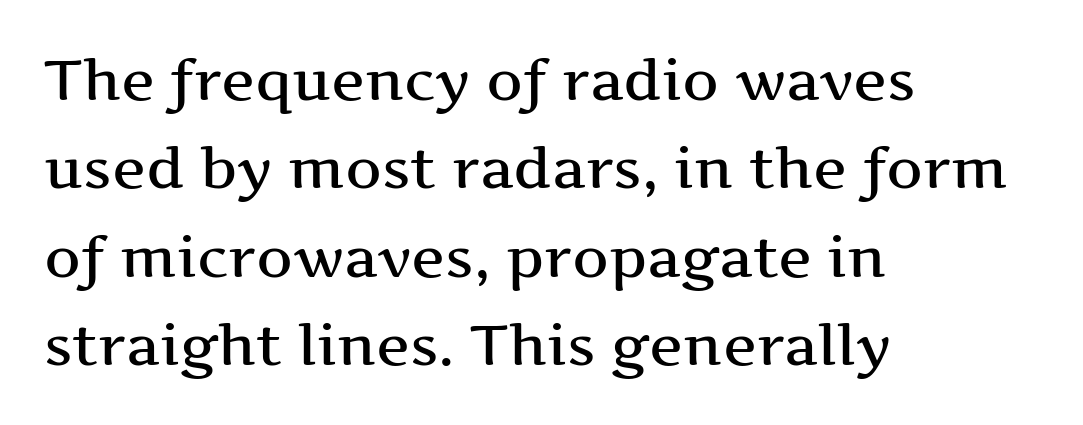
The words here are not underlined. This sample is left-justified, so line endings fall wherever the words run out. Rendered with straight, roman letterforms. This sample uses plain, unmodified letter spacing. The lines sit at an ordinary, default distance from one another.
